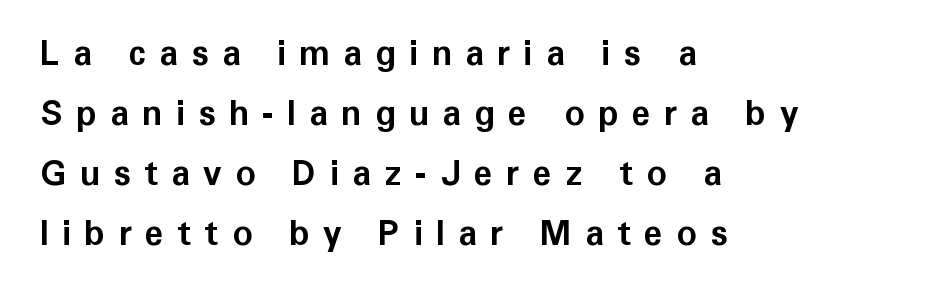
The glyphs have the mass of a bold cut. Note the varied advance widths — an 'i' is clearly narrower than an 'm'. Nope, no serifs anywhere on these letters. In terms of letterspacing, this is a distinctly airy, spread setting. Is there any slant? The stems are plumb. The compositor pushed each line to the left boundary.
